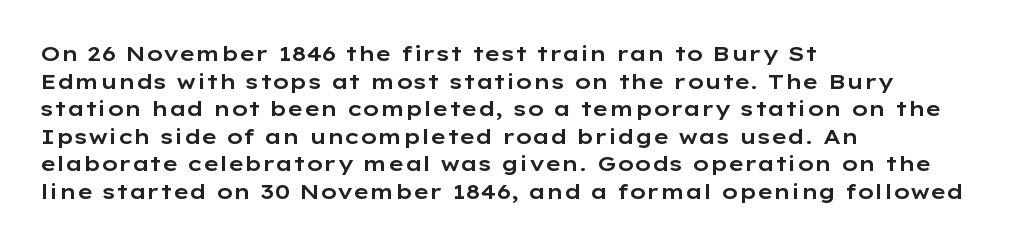
{"italic": "no", "underline": "no", "align": "left", "line_spacing": "normal", "line_spacing_ratio": 1.31, "letter_spacing": "normal", "letter_spacing_em": 0.0, "glyph_px": 21}
